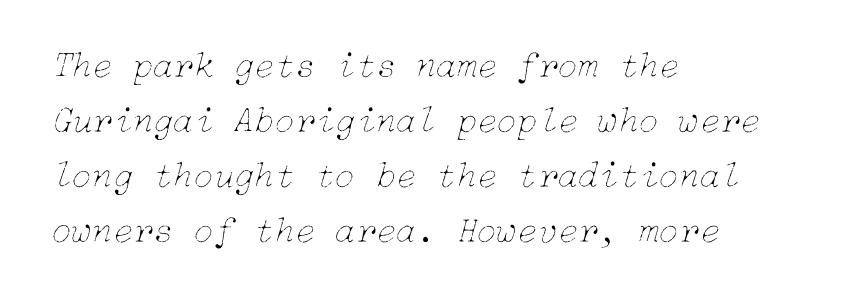
The image shows 37 px thin type, italic (leaning right); set left-aligned, normal line spacing (1.49x), normal letter spacing, not underlined; low stroke contrast and a medium x-height.
